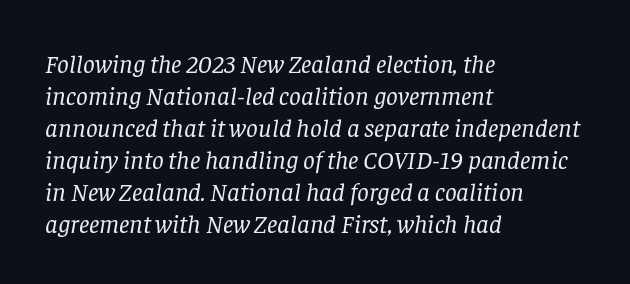
Emphasis-style slanted type is in use. Tracking value appears to be zero — textbook default spacing. The space beneath each line is pristine and unruled. The characters are drawn with everyday or finer stroke widths. Typeset ragged right — the left edge is the straight one.
